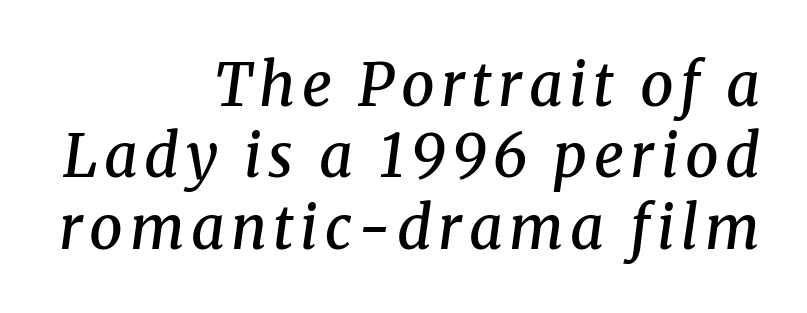
Q: Is the text bold? A: Semi-bold.
Q: Is the text italic (slanted)? A: Yes, it leans right by about 8 degrees.
Q: Is the typeface a serif or a sans-serif typeface? A: Serif.
Q: Is the text underlined? A: No.
Q: How is the paragraph aligned? A: Right-aligned.
Q: Width (condensed, normal, or wide)? A: Normal.
Q: Stroke contrast? A: Medium.
Q: x-height? A: Medium.
Q: Monospaced? A: No.
